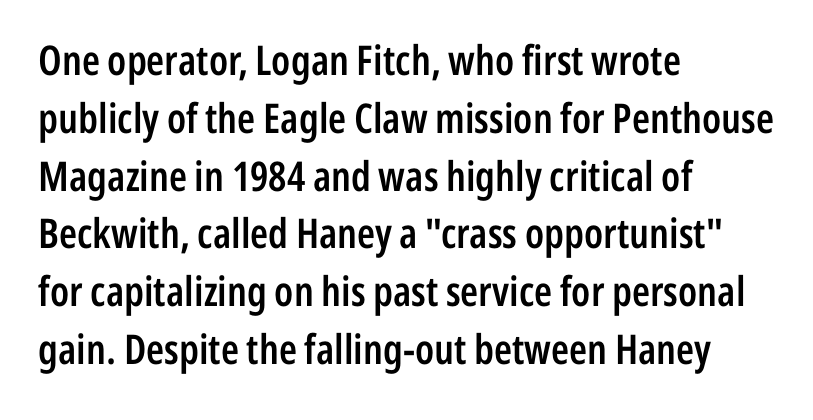
{"serif": "no", "italic": "no", "bold": "semi", "weight": "semibold", "width": "condensed", "stroke_contrast": "low", "x_height": "medium", "monospaced": "no", "underline": "no", "align": "left", "line_spacing": "normal", "line_spacing_ratio": 1.41, "letter_spacing": "normal", "letter_spacing_em": 0.0, "glyph_px": 41}
